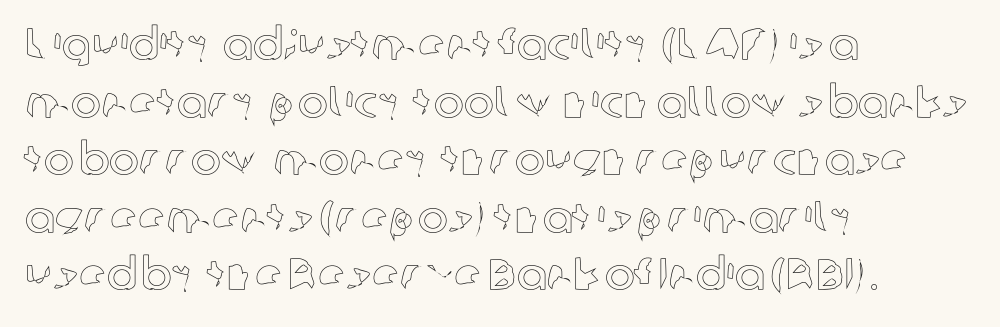
The letters advance in unequal steps, a hallmark of proportional type. Short and long lines alike share a common starting point at left. Lines of text with bare space underneath. Evenly set lines give the paragraph a standard silhouette. Students, note that the glyphs here touch the page at normal intervals. Quick note: not italic, upright.
